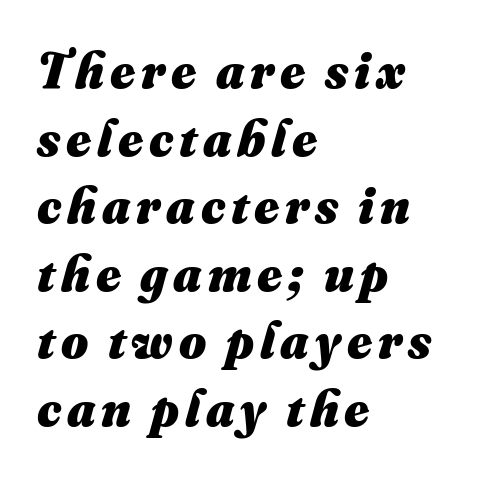
Q: Is the text bold? A: Yes.
Q: Is the text underlined? A: No.
Q: How is the paragraph aligned? A: Left-aligned.
Q: Is the spacing between lines tight, normal or loose? A: Normal.
Q: Width (condensed, normal, or wide)? A: Normal.
Q: Stroke contrast? A: Medium.
Q: x-height? A: Small.
Q: Monospaced? A: No.
